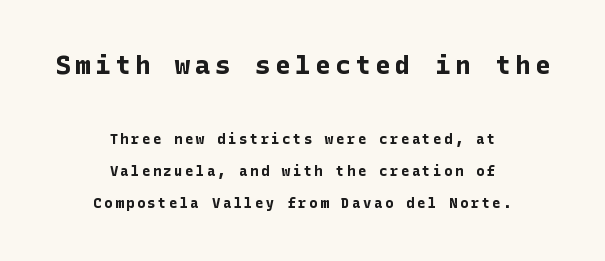
The area under the type is left untouched. The text block is weighted toward neither margin, spreading evenly from the middle. This is roman type, the default non-slanted kind. Every letter is thick-stroked: bold, no question. Widely set lines give the paragraph a tall, airy silhouette.
